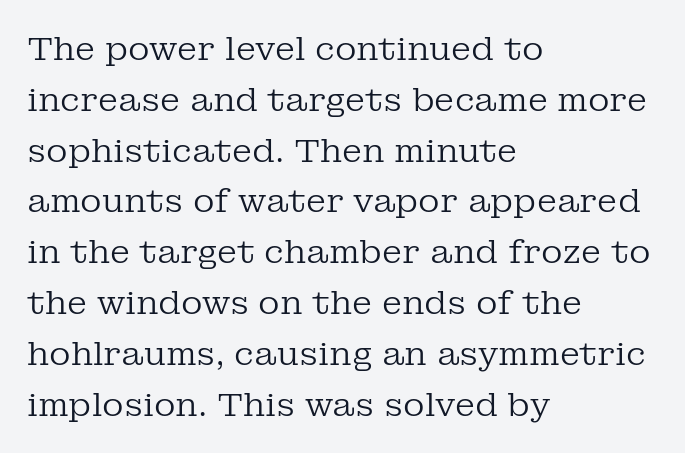
Q: Is the text bold? A: No.
Q: Is the text italic (slanted)? A: No, it is upright.
Q: Is the typeface a serif or a sans-serif typeface? A: Serif.
Q: Is the text underlined? A: No.
Q: How is the paragraph aligned? A: Left-aligned.
Q: Is the spacing between letters normal or unusually wide? A: Normal.
Q: Is the spacing between lines tight, normal or loose? A: Normal.
Q: Width (condensed, normal, or wide)? A: Normal.
Q: Stroke contrast? A: Low.
Q: x-height? A: Medium.
Q: Monospaced? A: No.
